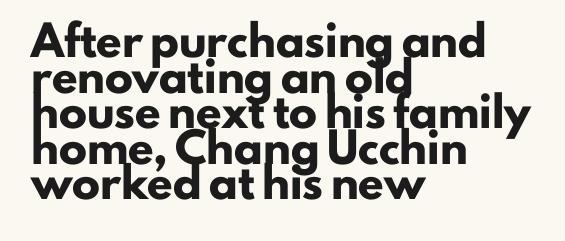
{"serif": "no", "italic": "no", "bold": "yes", "weight": "heavy", "width": "normal", "stroke_contrast": "low", "x_height": "small", "monospaced": "no", "underline": "no", "align": "left", "line_spacing": "normal", "line_spacing_ratio": 1.27, "letter_spacing": "normal", "letter_spacing_em": 0.0, "glyph_px": 28}
